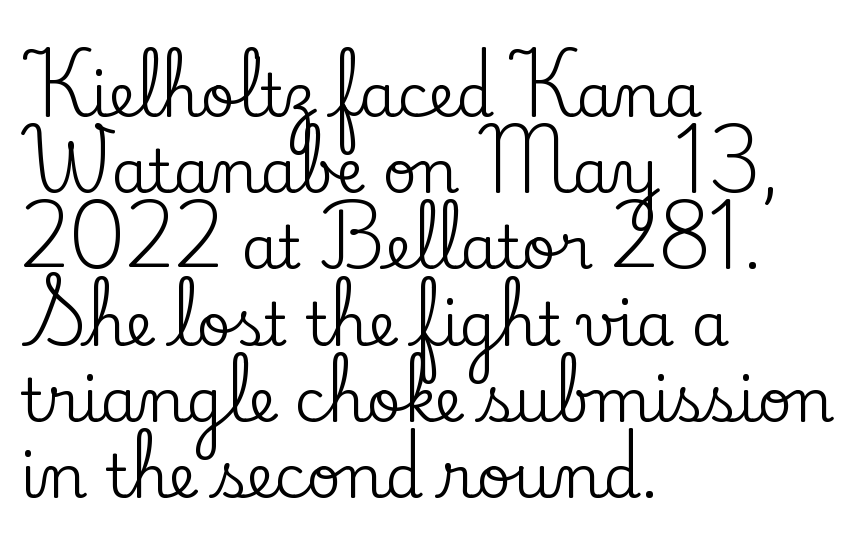
The image shows 60 px serif type, upright; set left-aligned, normal line spacing (1.27x), normal letter spacing, not underlined; low stroke contrast and a small x-height.
